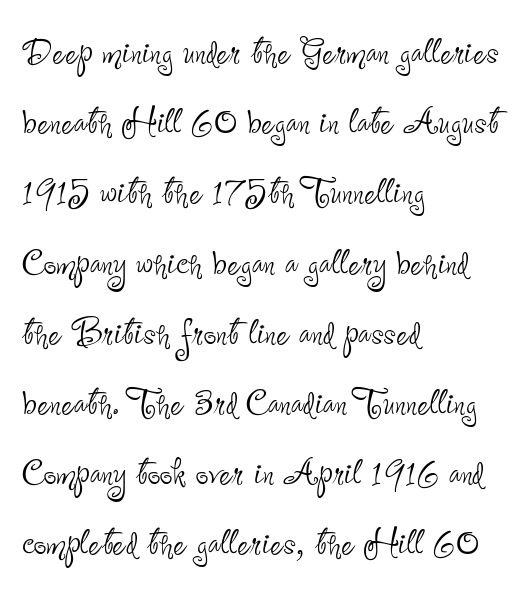
The image shows 45 px thin, condensed sans-serif type; set left-aligned, normal line spacing (1.56x), normal letter spacing, not underlined; low stroke contrast and a small x-height.
